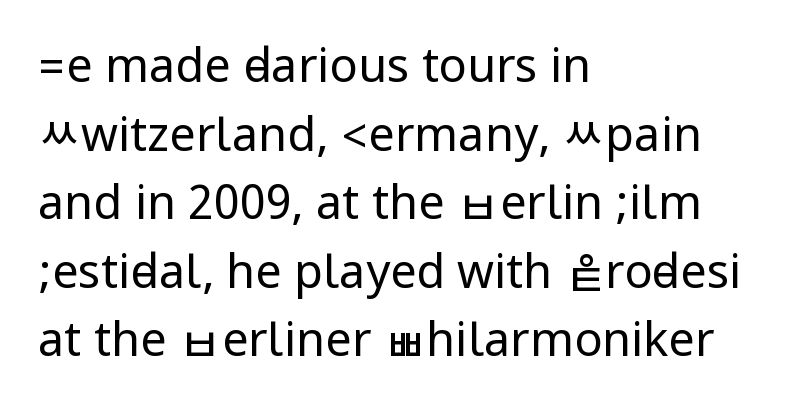
The image shows 47 px regular-weight, condensed sans-serif type, upright; set left-aligned, normal line spacing (1.46x), normal letter spacing, not underlined; low stroke contrast.
